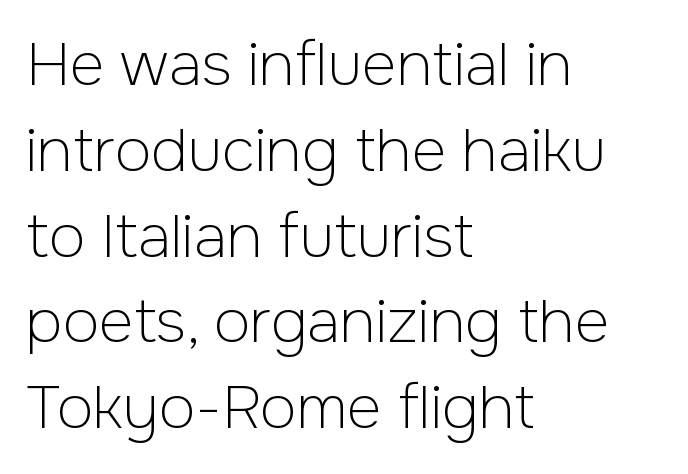
The image shows 60 px light sans-serif type, upright; set left-aligned, normal line spacing (1.43x), normal letter spacing, not underlined; low stroke contrast and a medium x-height.
